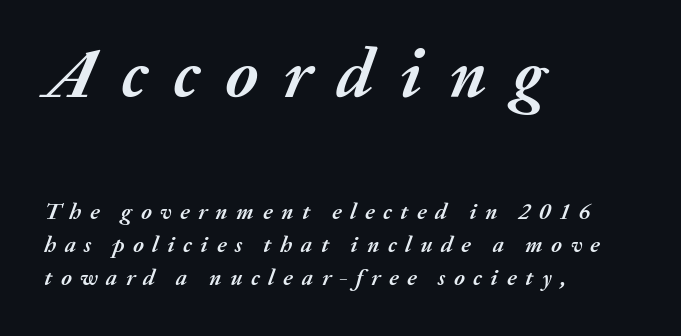
Q: Is the text bold? A: Yes.
Q: Is the text italic (slanted)? A: Yes, it leans right by about 20 degrees.
Q: Is the text underlined? A: No.
Q: How is the paragraph aligned? A: Left-aligned.
Q: Is the spacing between letters normal or unusually wide? A: Unusually wide.
Q: Is the spacing between lines tight, normal or loose? A: Normal.
Q: Which block of text is set in a larger size, the first (top) or the second (bottom)? A: The first (top) one.
Q: Width (condensed, normal, or wide)? A: Normal.
Q: Stroke contrast? A: Medium.
Q: x-height? A: Medium.
Q: Monospaced? A: No.
